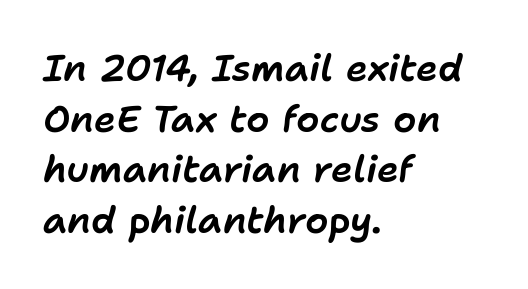
{"italic": "yes", "lean": "right", "slant_degrees": 11, "width": "normal", "stroke_contrast": "low", "x_height": "medium", "monospaced": "no", "underline": "no", "align": "left", "line_spacing": "normal", "line_spacing_ratio": 1.37, "letter_spacing": "normal", "letter_spacing_em": 0.0, "glyph_px": 37}
